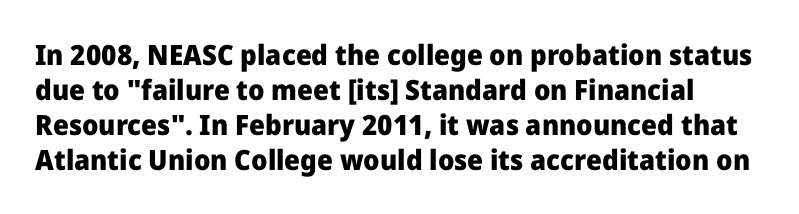
Q: Is the text bold? A: Yes.
Q: Is the text italic (slanted)? A: No, it is upright.
Q: Is the typeface a serif or a sans-serif typeface? A: Sans-serif.
Q: Is the text underlined? A: No.
Q: Is the spacing between letters normal or unusually wide? A: Normal.
Q: Is the spacing between lines tight, normal or loose? A: Normal.
Q: Width (condensed, normal, or wide)? A: Normal.
Q: Stroke contrast? A: Low.
Q: x-height? A: Medium.
Q: Monospaced? A: No.
